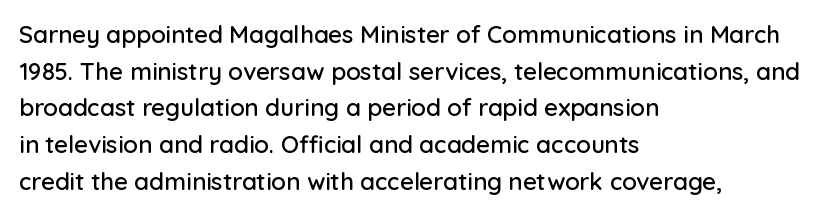
Q: Is the text italic (slanted)? A: No, it is upright.
Q: Is the text underlined? A: No.
Q: How is the paragraph aligned? A: Left-aligned.
Q: Is the spacing between letters normal or unusually wide? A: Normal.
Q: Is the spacing between lines tight, normal or loose? A: Normal.
